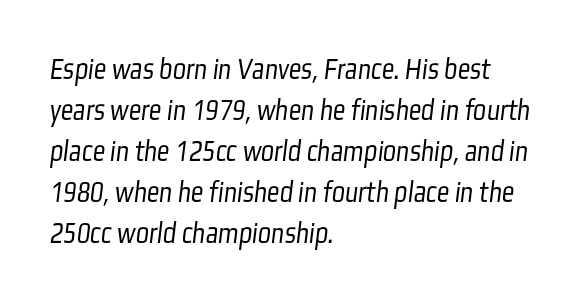
{"serif": "no", "bold": "no", "weight": "light", "width": "condensed", "stroke_contrast": "low", "x_height": "medium", "monospaced": "no", "underline": "no", "align": "left", "line_spacing": "normal", "line_spacing_ratio": 1.32, "letter_spacing": "normal", "letter_spacing_em": 0.0, "glyph_px": 31}
